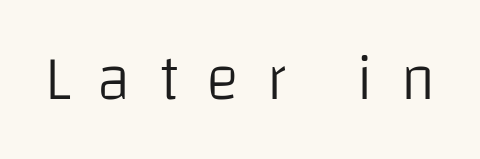
Q: Is the text bold? A: No.
Q: Is the text italic (slanted)? A: No, it is upright.
Q: Is the typeface a serif or a sans-serif typeface? A: Sans-serif.
Q: Is the text underlined? A: No.
Q: Is the spacing between letters normal or unusually wide? A: Unusually wide.
Q: Width (condensed, normal, or wide)? A: Normal.
Q: Stroke contrast? A: Low.
Q: x-height? A: Large.
Q: Monospaced? A: No.
